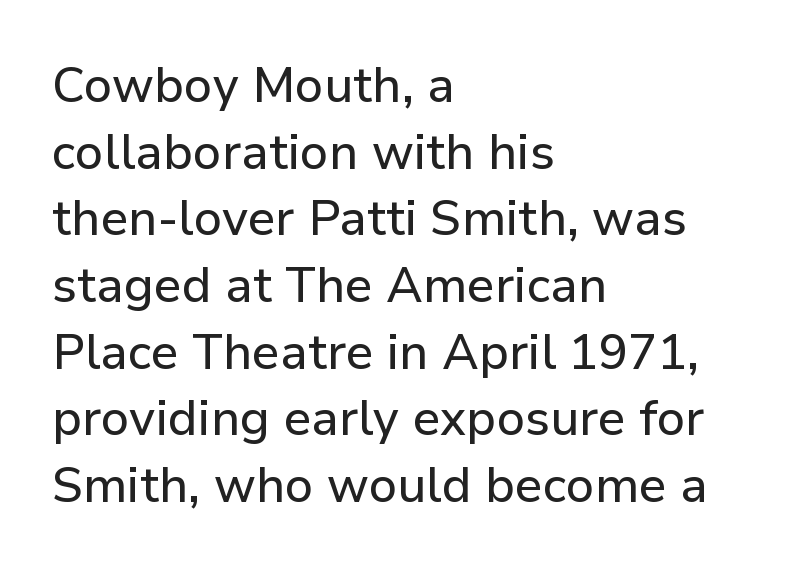
Q: Is the text italic (slanted)? A: No, it is upright.
Q: Is the typeface a serif or a sans-serif typeface? A: Sans-serif.
Q: Is the text underlined? A: No.
Q: How is the paragraph aligned? A: Left-aligned.
Q: Is the spacing between letters normal or unusually wide? A: Normal.
Q: Is the spacing between lines tight, normal or loose? A: Normal.
Q: Width (condensed, normal, or wide)? A: Normal.
Q: Stroke contrast? A: Low.
Q: x-height? A: Medium.
Q: Monospaced? A: No.
